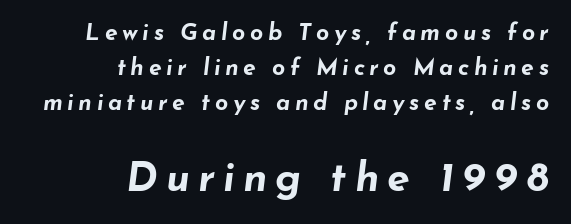
This sample uses an oblique cut, with every glyph tilted off the vertical. These lines are rendered in a variable-pitch font. Compared with an ordinary text face, these strokes are far heavier — a full bold. There is plenty of visible air inserted between adjacent glyphs. Baseline-to-baseline distance is the conventional proportion of letter height.
